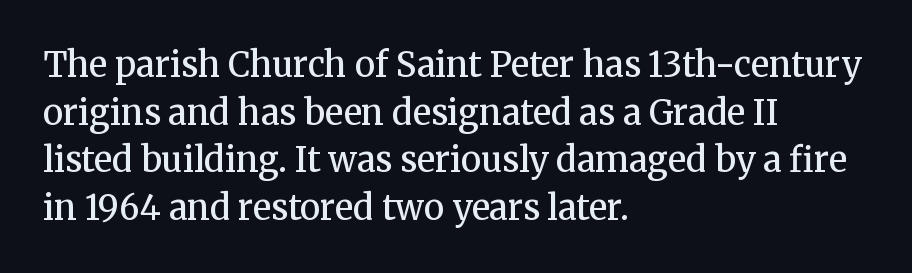
{"serif": "yes", "italic": "no", "bold": "semi", "weight": "semibold", "width": "normal", "stroke_contrast": "medium", "x_height": "medium", "monospaced": "no", "underline": "no", "align": "left", "line_spacing": "normal", "line_spacing_ratio": 1.4, "letter_spacing": "normal", "letter_spacing_em": 0.0, "glyph_px": 34}
